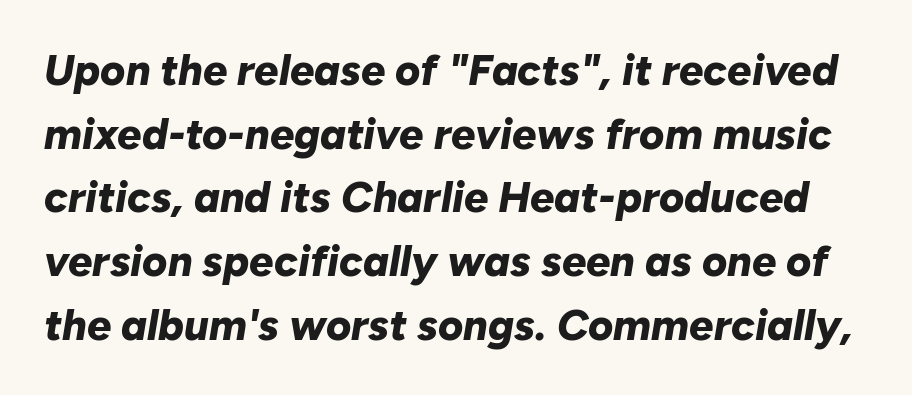
Caption: standard tracking, unaltered. The rendering uses a moderate line-height, typical for paragraphs. In terms of posture, this sample is oblique. Each letter keeps its own natural width here, so spacing adapts to shape. Thick stems and heavy bowls — unmistakably bold.
